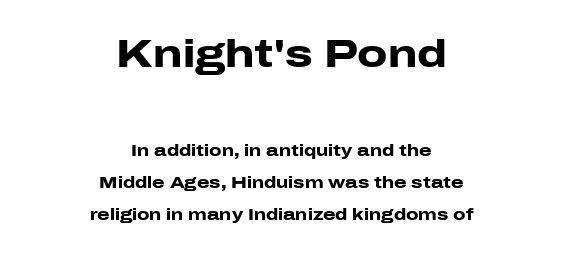
Q: Is the text bold? A: Yes.
Q: Is the text italic (slanted)? A: No, it is upright.
Q: Is the typeface a serif or a sans-serif typeface? A: Sans-serif.
Q: Is the text underlined? A: No.
Q: How is the paragraph aligned? A: Centered.
Q: Is the spacing between letters normal or unusually wide? A: Normal.
Q: Is the spacing between lines tight, normal or loose? A: Loose.
Q: Which block of text is set in a larger size, the first (top) or the second (bottom)? A: The first (top) one.
Q: Width (condensed, normal, or wide)? A: Wide.
Q: Stroke contrast? A: Low.
Q: x-height? A: Medium.
Q: Monospaced? A: No.
